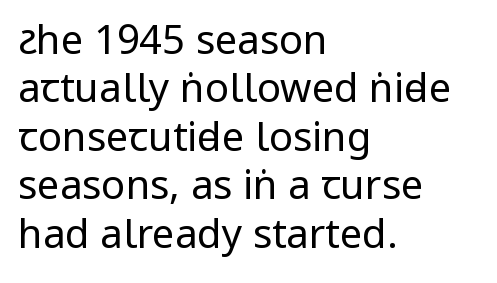
{"serif": "no", "italic": "no", "bold": "no", "weight": "regular", "width": "condensed", "stroke_contrast": "low", "underline": "no", "align": "left", "line_spacing_ratio": 1.21, "letter_spacing": "normal", "letter_spacing_em": 0.0, "glyph_px": 40}
